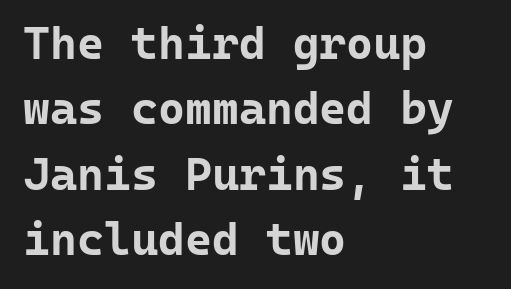
The image shows 46 px bold sans-serif type, upright, monospaced; set left-aligned, normal line spacing (1.42x), normal letter spacing, not underlined; low stroke contrast and a medium x-height.
